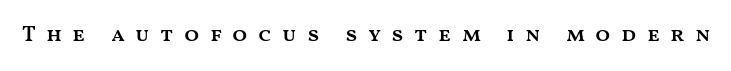
{"italic": "no", "bold": "semi", "underline": "no", "letter_spacing": "wide", "letter_spacing_em": 0.47, "glyph_px": 22}
